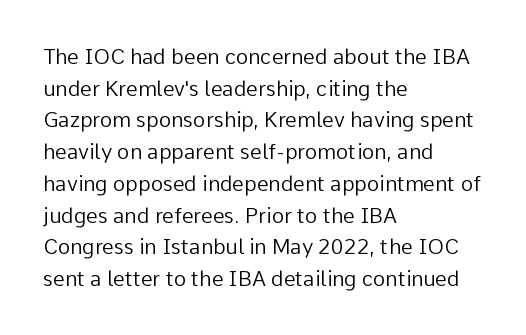
Q: Is the text bold? A: No.
Q: Is the text italic (slanted)? A: No, it is upright.
Q: Is the text underlined? A: No.
Q: How is the paragraph aligned? A: Left-aligned.
Q: Is the spacing between letters normal or unusually wide? A: Normal.
Q: Is the spacing between lines tight, normal or loose? A: Normal.
